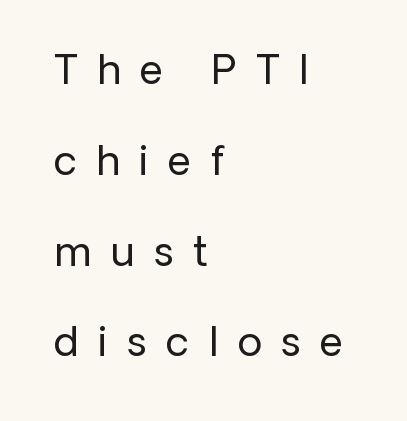
Q: Is the text bold? A: No.
Q: Is the text italic (slanted)? A: No, it is upright.
Q: Is the typeface a serif or a sans-serif typeface? A: Sans-serif.
Q: Is the text underlined? A: No.
Q: How is the paragraph aligned? A: Left-aligned.
Q: Is the spacing between letters normal or unusually wide? A: Unusually wide.
Q: Is the spacing between lines tight, normal or loose? A: Loose.
Q: Width (condensed, normal, or wide)? A: Normal.
Q: Stroke contrast? A: Low.
Q: x-height? A: Medium.
Q: Monospaced? A: No.
